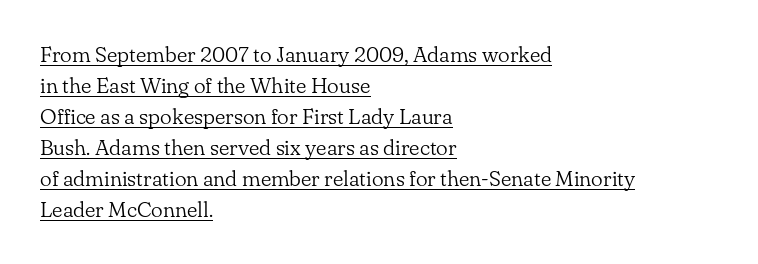
{"italic": "no", "bold": "no", "underline": "yes", "align": "left", "line_spacing": "normal", "line_spacing_ratio": 1.41, "letter_spacing": "normal", "letter_spacing_em": 0.0, "glyph_px": 22}
